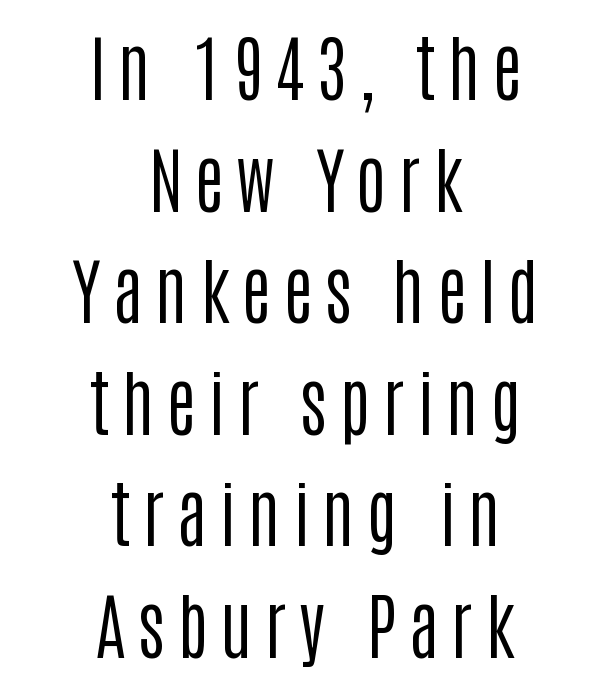
Q: Is the text bold? A: No.
Q: Is the text italic (slanted)? A: No, it is upright.
Q: Is the typeface a serif or a sans-serif typeface? A: Sans-serif.
Q: Is the text underlined? A: No.
Q: How is the paragraph aligned? A: Centered.
Q: Is the spacing between lines tight, normal or loose? A: Normal.
Q: Width (condensed, normal, or wide)? A: Condensed.
Q: Stroke contrast? A: Low.
Q: x-height? A: Large.
Q: Monospaced? A: No.
